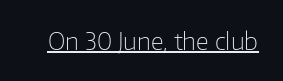
Underlined type. When letters stand straight like this, we call the style roman or upright. The line texture is even and compact thanks to regular tracking. The strokes carry an ordinary text weight at most.
